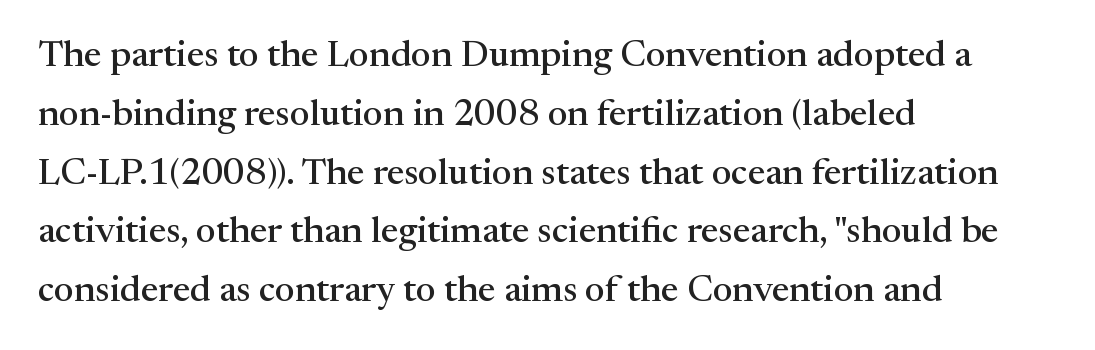
The image shows 37 px serif type, upright; set left-aligned, normal line spacing (1.59x), normal letter spacing, not underlined; medium stroke contrast and a medium x-height.
